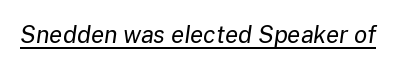
These lines keep a tight, regular rhythm from letter to letter. Every character sits at an angle, as italics do. What decoration does the sample have? An underline. No heavy texture on the line: the type isn't bold.
